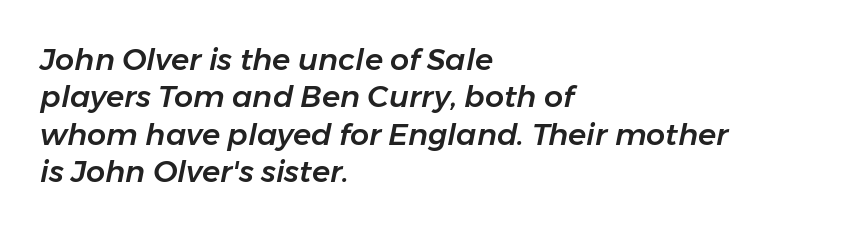
Q: Is the text italic (slanted)? A: Yes, it leans right by about 11 degrees.
Q: Is the text underlined? A: No.
Q: How is the paragraph aligned? A: Left-aligned.
Q: Is the spacing between letters normal or unusually wide? A: Normal.
Q: Is the spacing between lines tight, normal or loose? A: Normal.
Q: Width (condensed, normal, or wide)? A: Normal.
Q: Stroke contrast? A: Low.
Q: x-height? A: Medium.
Q: Monospaced? A: No.
